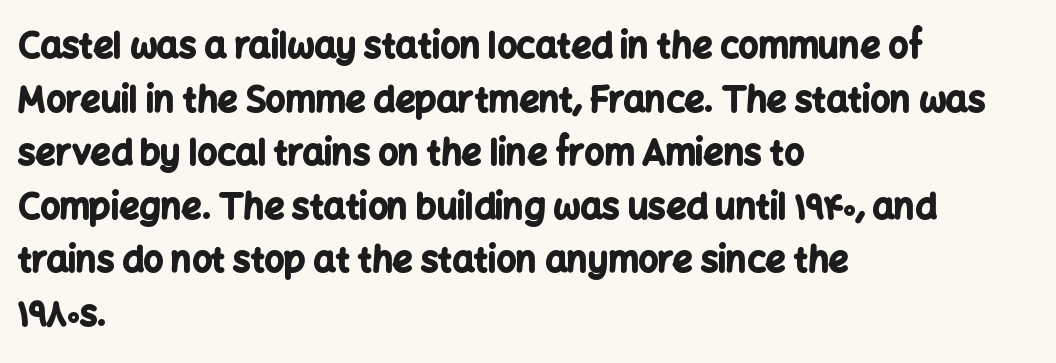
The image shows 35 px bold sans-serif type, upright; set left-aligned, normal line spacing (1.53x), normal letter spacing, not underlined; low stroke contrast and a medium x-height.
